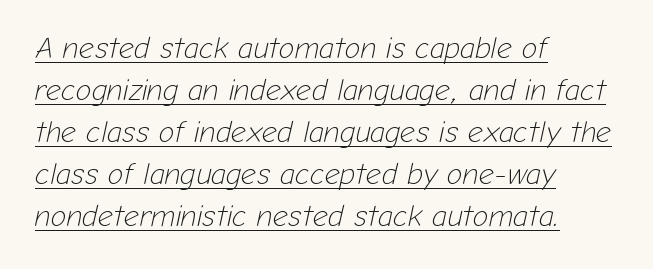
The image shows 30 px light type, italic (leaning right); set left-aligned, normal line spacing (1.4x), normal letter spacing, underlined; low stroke contrast and a medium x-height.
